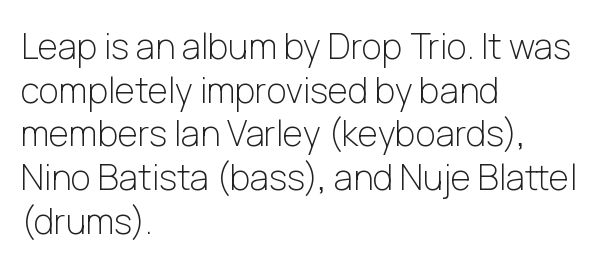
{"serif": "no", "italic": "no", "bold": "no", "weight": "light", "width": "normal", "stroke_contrast": "low", "x_height": "medium", "monospaced": "no", "underline": "no", "align": "left", "line_spacing": "normal", "line_spacing_ratio": 1.25, "letter_spacing": "normal", "letter_spacing_em": 0.0, "glyph_px": 35}
